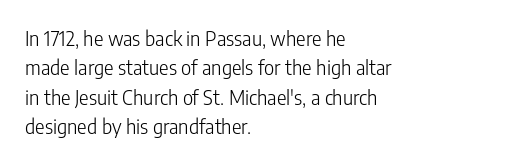
The image shows 20 px text type, upright; set left-aligned, normal line spacing (1.47x), normal letter spacing, not underlined.
